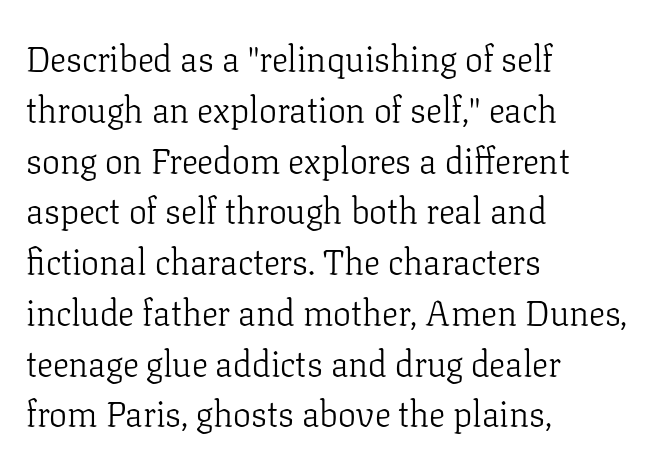
The image shows 36 px light serif type, upright; set left-aligned, normal line spacing (1.41x), normal letter spacing, not underlined; low stroke contrast and a medium x-height.
